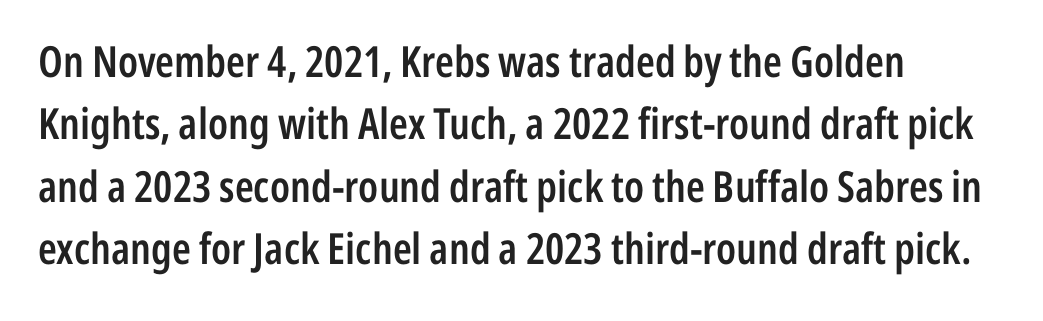
The image shows 43 px semibold, condensed sans-serif type, upright; set left-aligned, normal line spacing (1.45x), normal letter spacing, not underlined; low stroke contrast and a medium x-height.
